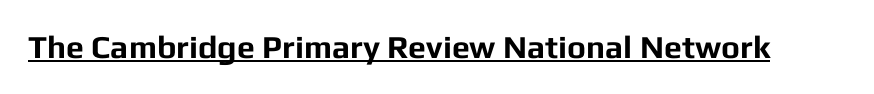
The specimen includes a rule beneath the text block's lines. Proportional: the letters do not fall into vertical columns. Compared with typical body copy, the letter spacing here is the same. Heft: maximum for text — a bold. Each letter's strokes conclude bluntly, with no projecting serifs. A typesetter would mark this as roman, not italic.
